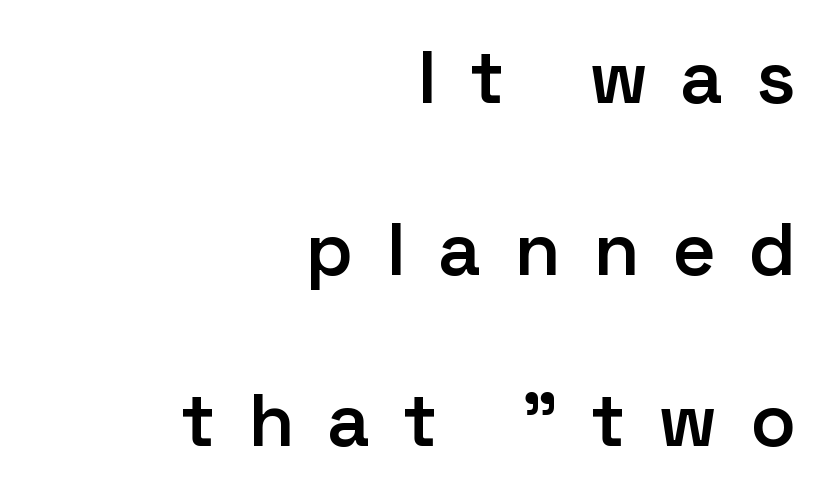
The image shows 75 px semibold sans-serif type, upright; set right-aligned, loose line spacing (2.29x), unusually wide letter spacing (+0.46 em), not underlined; low stroke contrast and a medium x-height.
